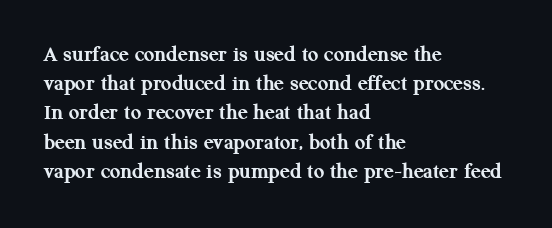
{"italic": "no", "bold": "yes", "underline": "no", "align": "left", "line_spacing": "normal", "line_spacing_ratio": 1.27, "letter_spacing": "normal", "letter_spacing_em": 0.0, "glyph_px": 23}
